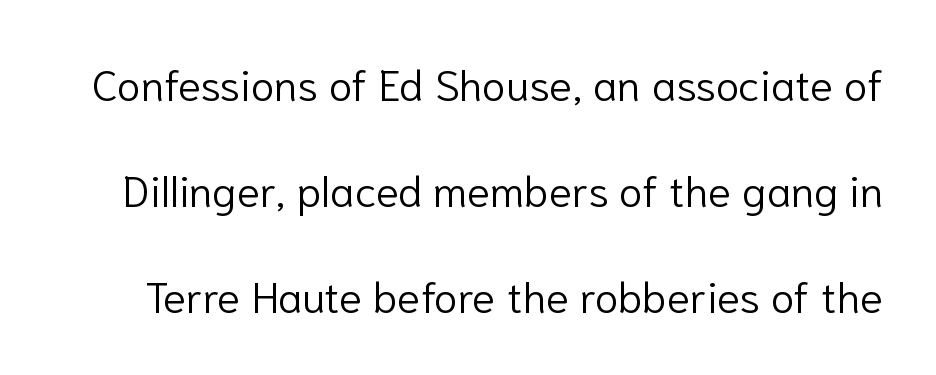
The image shows 43 px light sans-serif type, upright; set loose line spacing (2.46x), normal letter spacing, not underlined; low stroke contrast and a medium x-height.
